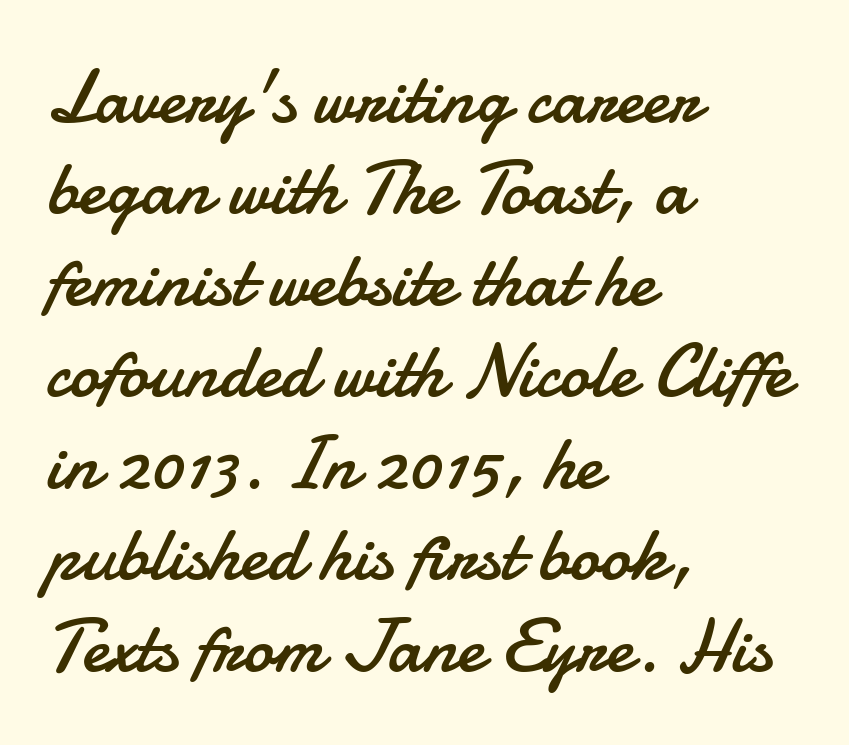
The image shows 75 px regular-weight sans-serif type; set left-aligned, line spacing 1.22x, normal letter spacing, not underlined; low stroke contrast and a small x-height.
